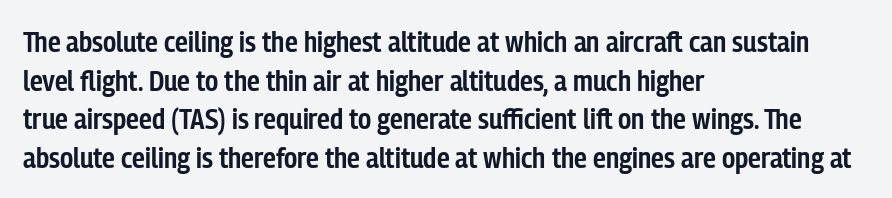
{"serif": "no", "italic": "no", "bold": "semi", "weight": "semibold", "width": "condensed", "stroke_contrast": "low", "x_height": "medium", "monospaced": "no", "underline": "no", "align": "left", "line_spacing": "normal", "line_spacing_ratio": 1.33, "letter_spacing": "normal", "letter_spacing_em": 0.0, "glyph_px": 29}
